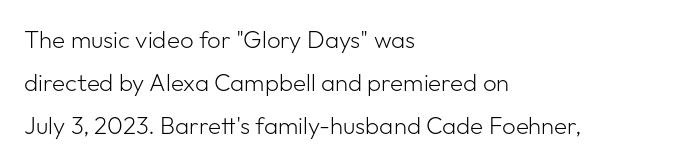
{"italic": "no", "bold": "no", "underline": "no", "align": "left", "line_spacing_ratio": 1.79, "letter_spacing": "normal", "letter_spacing_em": 0.0, "glyph_px": 24}
